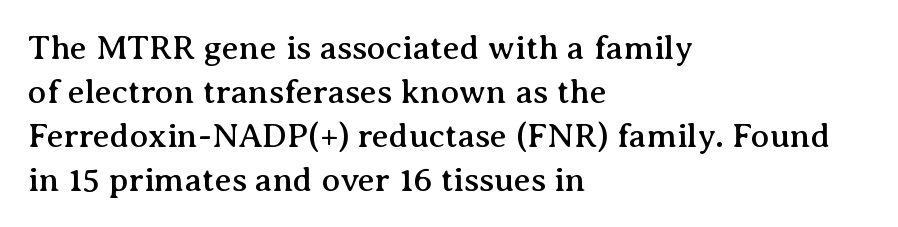
Short note: letters normally spaced. Only glyphs here, with clear space below each row. These lines were composed using upright roman letters. A normal amount of white space separates one row of letters from the next. This rendering employs a face with finishing strokes, i.e., a serif. Here the designer chose a conventional face with non-uniform glyph widths.
